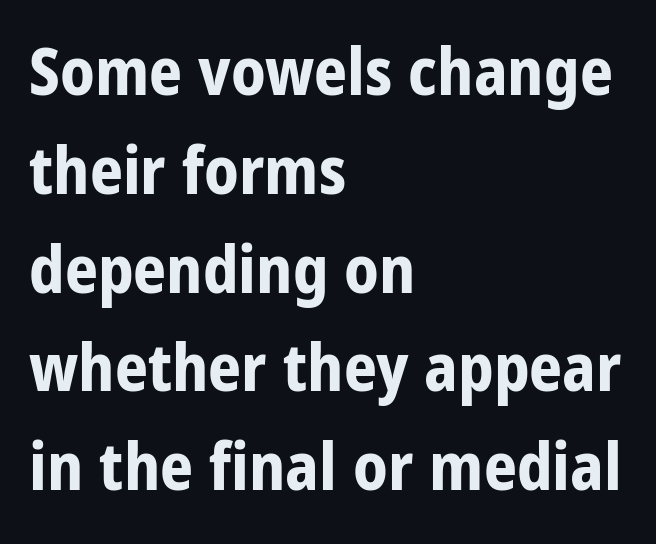
The image shows 65 px bold, condensed sans-serif type, upright; set left-aligned, normal line spacing (1.52x), normal letter spacing, not underlined; low stroke contrast and a large x-height.
